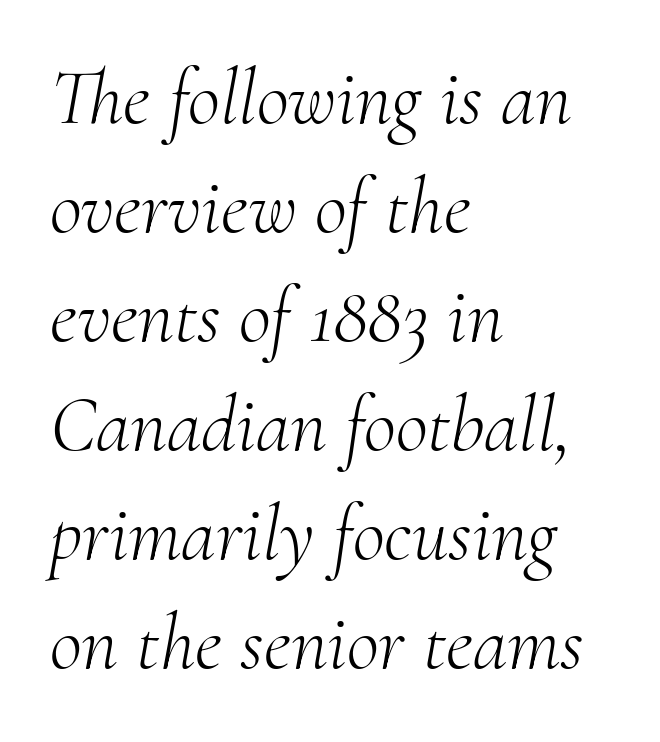
The image shows 79 px light serif type, italic (leaning right); set left-aligned, normal line spacing (1.38x), normal letter spacing, not underlined; medium stroke contrast and a small x-height.
